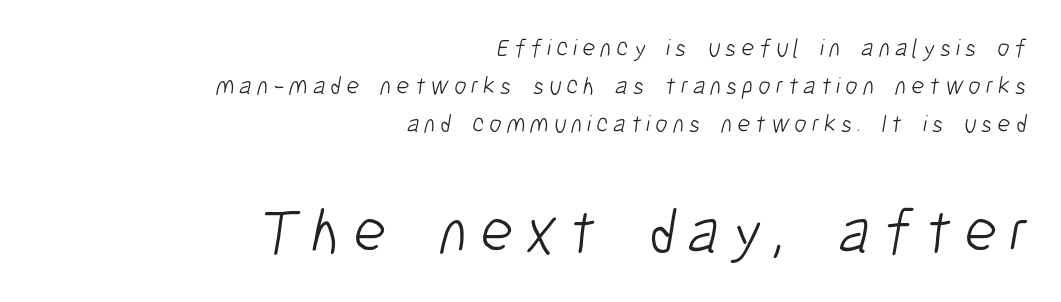
The image shows 63 px light, condensed sans-serif type; set right-aligned, normal line spacing (1.53x), unusually wide letter spacing (+0.2 em), not underlined; the second (bottom) block is 2.52x larger; low stroke contrast and a medium x-height.
